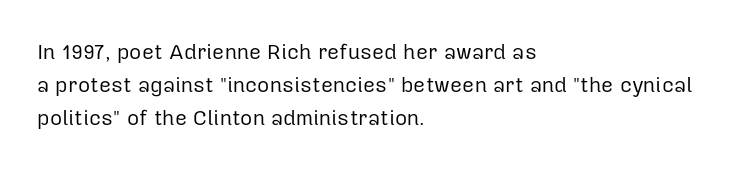
No italicization has been applied; the sample stays upright. This rendering features lettering with no underline. Summary of weight: not heavy and not bold. The typesetter chose a ragged-right arrangement here. The vertical gap from one line to the next is medium.
